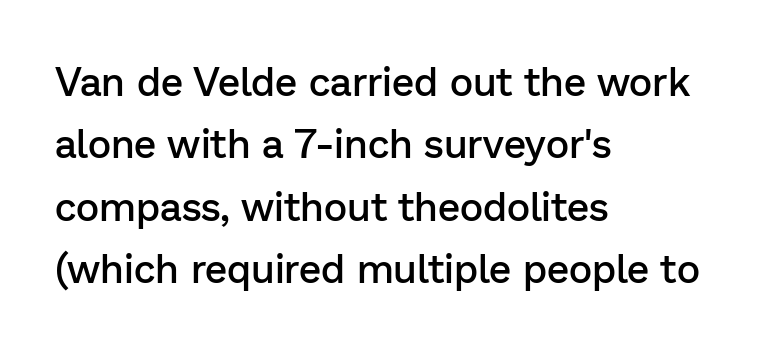
Do the characters align in a grid? No, the font is proportional. Serifs: no, the terminals of the letterforms are clean. As a designer I'd log this as weight 600, semibold. Every stem runs plumb, perpendicular to the baseline.
